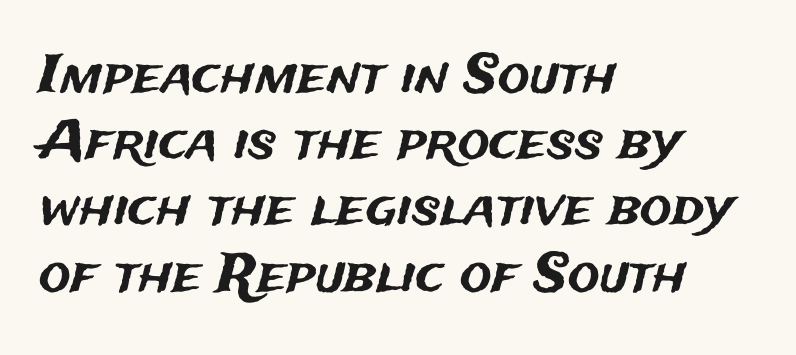
{"serif": "no", "width": "normal", "stroke_contrast": "medium", "x_height": "medium", "monospaced": "no", "underline": "no", "align": "left", "line_spacing": "normal", "line_spacing_ratio": 1.25, "letter_spacing": "normal", "letter_spacing_em": 0.0, "glyph_px": 53}
